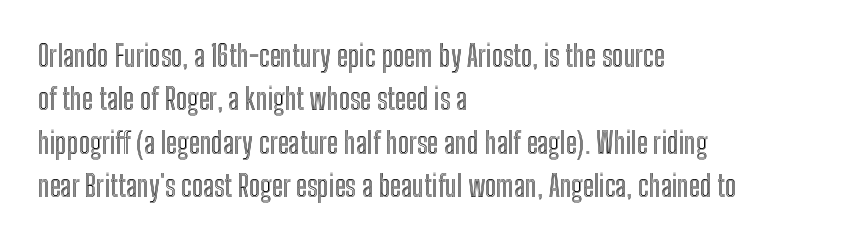
A student would call this left alignment; a typographer would say flush left, rag right. Tracking value appears to be zero — textbook default spacing. The passage shown is not underscored anywhere. When letters stand straight like this, we call the style roman or upright. Summary of vertical rhythm: regular, with standard interline spacing. You could not count columns in this text — the font is proportionally spaced.
